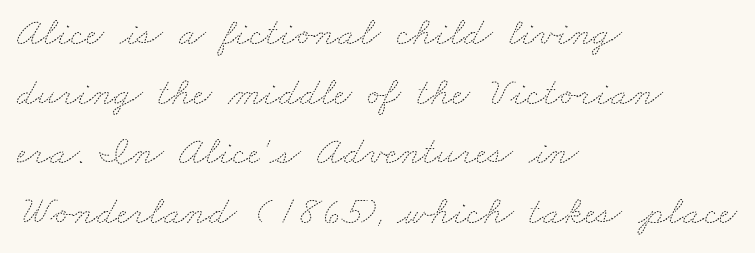
Q: Is the text bold? A: No.
Q: Is the text underlined? A: No.
Q: How is the paragraph aligned? A: Left-aligned.
Q: Is the spacing between letters normal or unusually wide? A: Normal.
Q: Is the spacing between lines tight, normal or loose? A: Normal.
Q: Width (condensed, normal, or wide)? A: Wide.
Q: Stroke contrast? A: Medium.
Q: x-height? A: Small.
Q: Monospaced? A: No.
